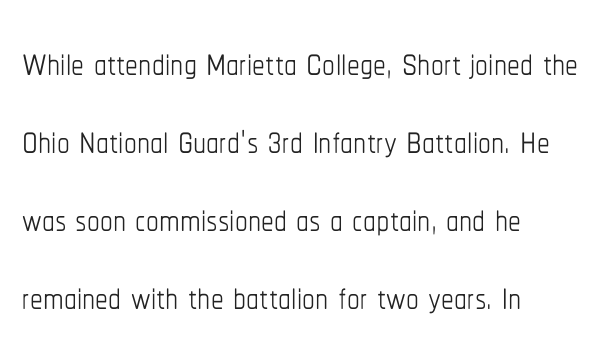
{"italic": "no", "bold": "no", "weight": "thin", "width": "condensed", "stroke_contrast": "low", "x_height": "medium", "monospaced": "no", "underline": "no", "align": "left", "line_spacing": "normal", "line_spacing_ratio": 1.53, "letter_spacing": "normal", "letter_spacing_em": 0.0, "glyph_px": 51}
